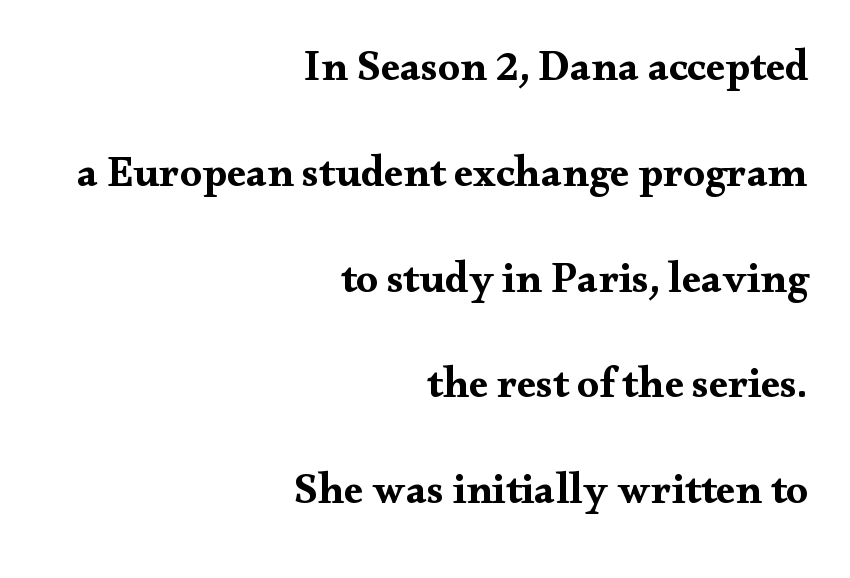
The image shows 43 px bold, wide serif type, upright; set right-aligned, loose line spacing (2.46x), normal letter spacing, not underlined; medium stroke contrast and a small x-height.
